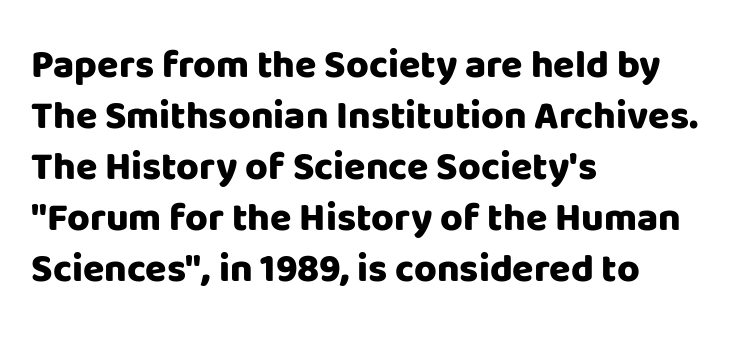
The image shows 39 px heavy sans-serif type, upright; set left-aligned, normal line spacing (1.31x), normal letter spacing, not underlined; low stroke contrast and a large x-height.
